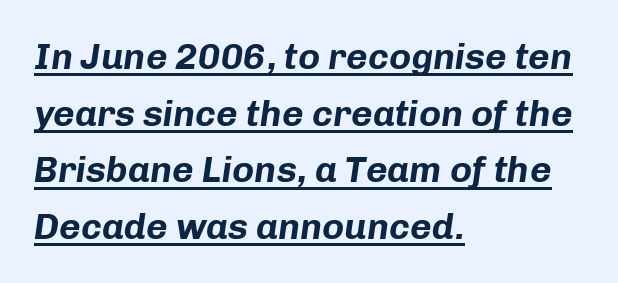
Q: Is the text bold? A: Yes.
Q: Is the text italic (slanted)? A: Yes, it leans right by about 8 degrees.
Q: Is the text underlined? A: Yes.
Q: How is the paragraph aligned? A: Left-aligned.
Q: Is the spacing between letters normal or unusually wide? A: Normal.
Q: Is the spacing between lines tight, normal or loose? A: Normal.
Q: Width (condensed, normal, or wide)? A: Normal.
Q: Stroke contrast? A: Low.
Q: x-height? A: Medium.
Q: Monospaced? A: No.
